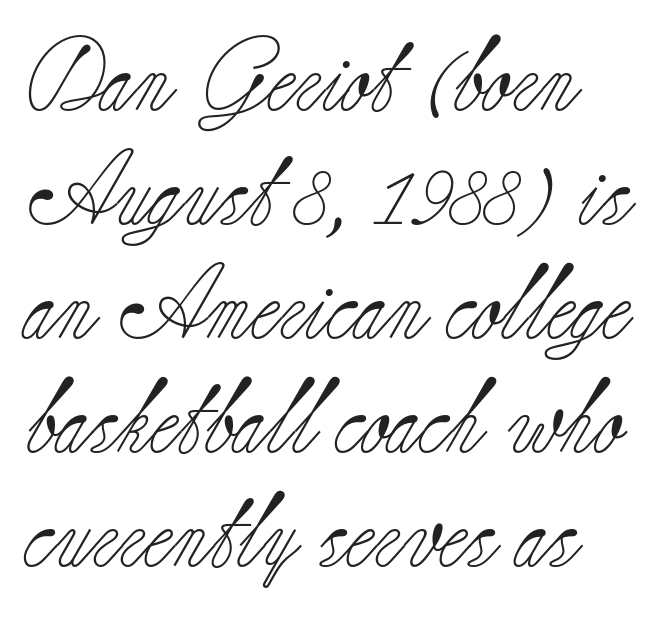
The image shows 74 px light serif type; set left-aligned, normal line spacing (1.54x), normal letter spacing, not underlined; low stroke contrast and a small x-height.
